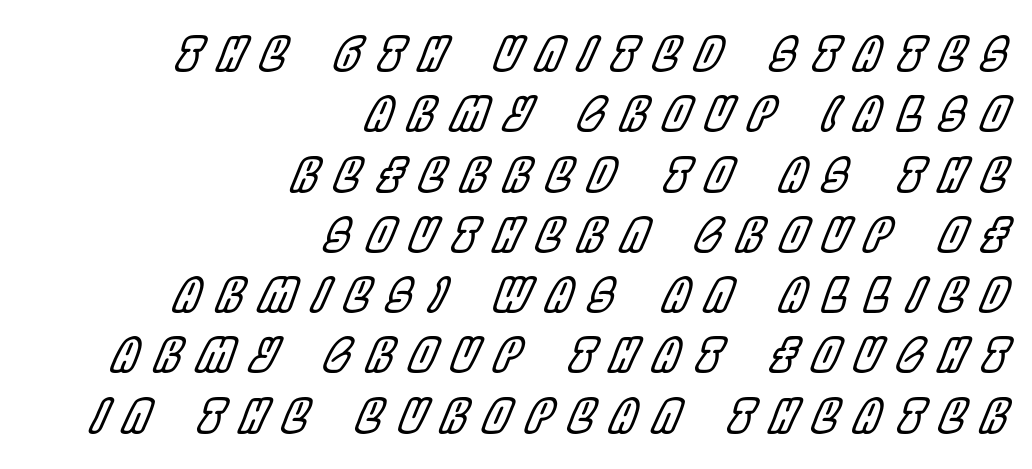
{"italic": "yes", "lean": "right", "slant_degrees": 22, "width": "condensed", "x_height": "large", "monospaced": "no", "underline": "no", "align": "right", "line_spacing": "normal", "line_spacing_ratio": 1.31, "letter_spacing": "wide", "letter_spacing_em": 0.36, "glyph_px": 46}
